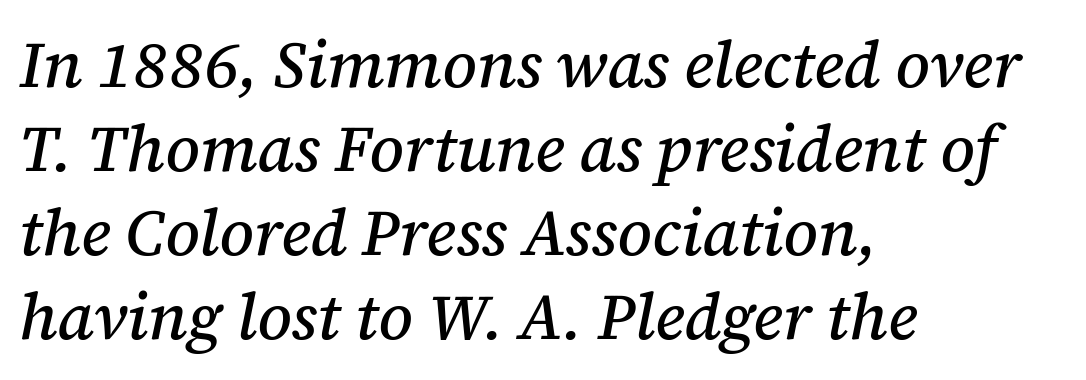
A clean baseline with only descenders dipping below it. Each letter's strokes conclude with small projecting serifs. Whoever set this chose a conventional vertical rhythm. Visually the block forms a straight wall on the left and a jagged coastline on the right. The rendering keeps characters at their native spacing.
